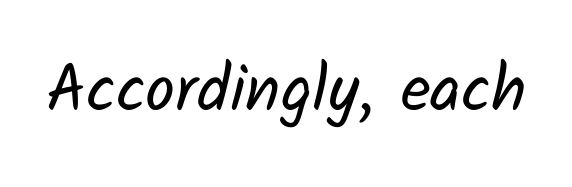
The image shows 66 px regular-weight sans-serif type; set normal letter spacing, not underlined; low stroke contrast and a medium x-height.
